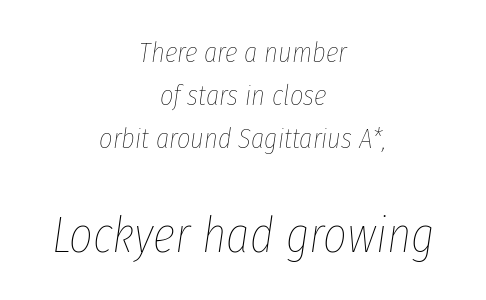
{"italic": "yes", "lean": "right", "slant_degrees": 8, "bold": "no", "weight": "thin", "width": "condensed", "stroke_contrast": "low", "x_height": "medium", "monospaced": "no", "underline": "no", "align": "center", "line_spacing": "normal", "line_spacing_ratio": 1.48, "letter_spacing": "normal", "letter_spacing_em": 0.0, "larger_block": "second", "size_ratio": 1.76, "glyph_px": 51}
